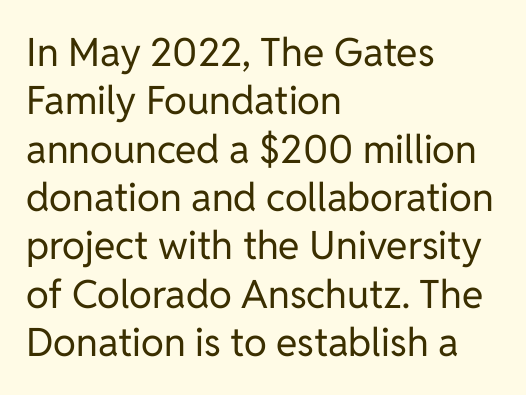
{"serif": "no", "italic": "no", "bold": "no", "weight": "regular", "width": "normal", "stroke_contrast": "low", "x_height": "medium", "monospaced": "no", "underline": "no", "align": "left", "line_spacing_ratio": 1.24, "letter_spacing": "normal", "letter_spacing_em": 0.0, "glyph_px": 39}
